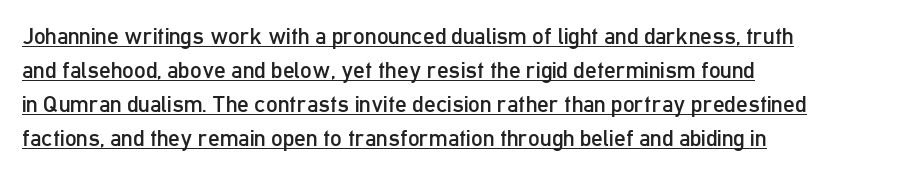
{"italic": "no", "bold": "no", "underline": "yes", "align": "left", "line_spacing": "normal", "line_spacing_ratio": 1.48, "letter_spacing": "normal", "letter_spacing_em": 0.0, "glyph_px": 23}
